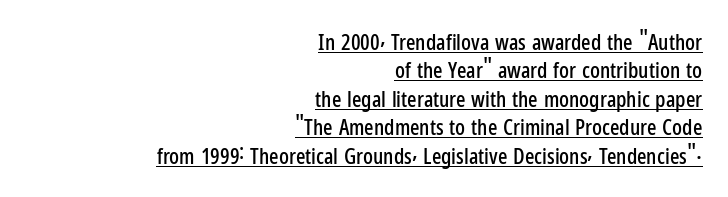
Q: Is the text italic (slanted)? A: No, it is upright.
Q: Is the text underlined? A: Yes.
Q: How is the paragraph aligned? A: Right-aligned.
Q: Is the spacing between letters normal or unusually wide? A: Normal.
Q: Is the spacing between lines tight, normal or loose? A: Normal.
